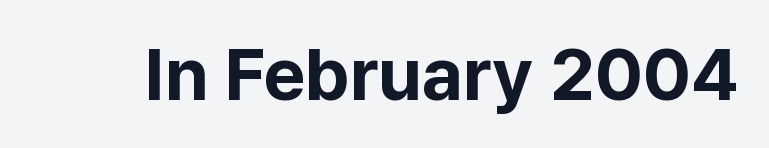
The image shows 73 px bold sans-serif type, upright; set normal letter spacing, not underlined; low stroke contrast and a medium x-height.
